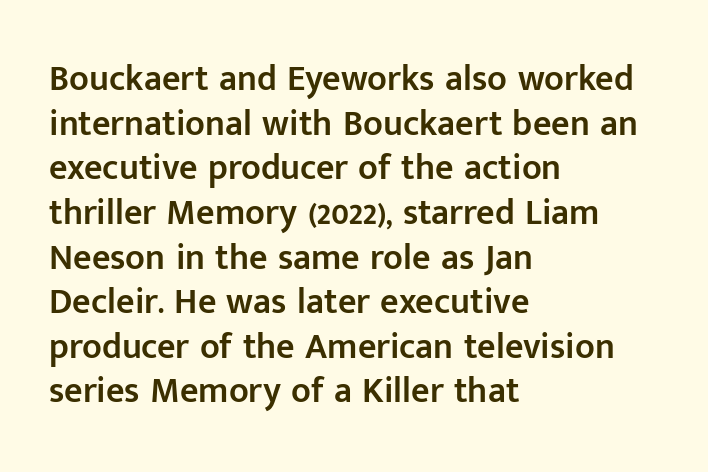
{"serif": "no", "italic": "no", "bold": "semi", "weight": "semibold", "width": "normal", "stroke_contrast": "low", "x_height": "medium", "monospaced": "no", "underline": "no", "align": "left", "line_spacing_ratio": 1.24, "letter_spacing": "normal", "letter_spacing_em": 0.0, "glyph_px": 36}
